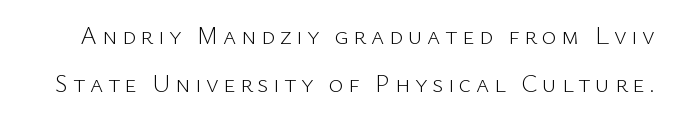
The weight would be labelled regular, book, light, or lighter still. A great deal of white space separates one row of letters from the next. The strip under each line holds only bare page. Notice how the stems are strictly vertical — no italics here.
